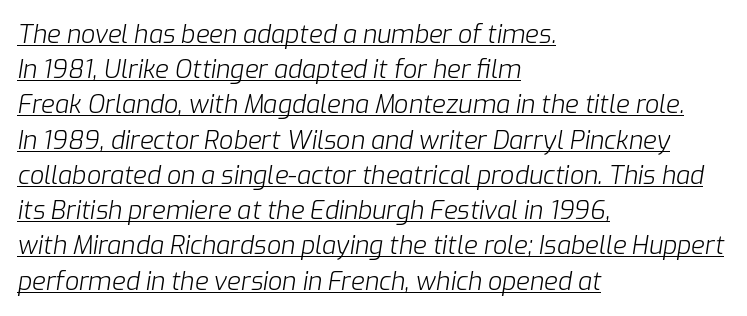
Q: Is the text bold? A: No.
Q: Is the text italic (slanted)? A: Yes, it leans right by about 9 degrees.
Q: Is the text underlined? A: Yes.
Q: How is the paragraph aligned? A: Left-aligned.
Q: Is the spacing between letters normal or unusually wide? A: Normal.
Q: Is the spacing between lines tight, normal or loose? A: Normal.
